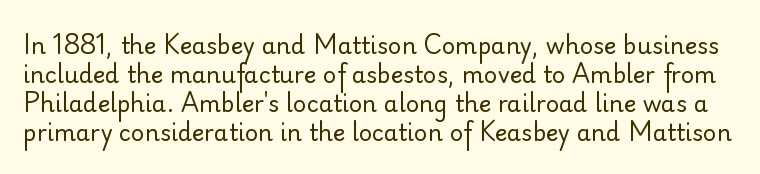
On a weight scale, this lands at 450 or below. This rendering features lettering with no underline. How would I describe the line gaps? Plain and ordinary. Characters follow at the spacing the type designer built in.
